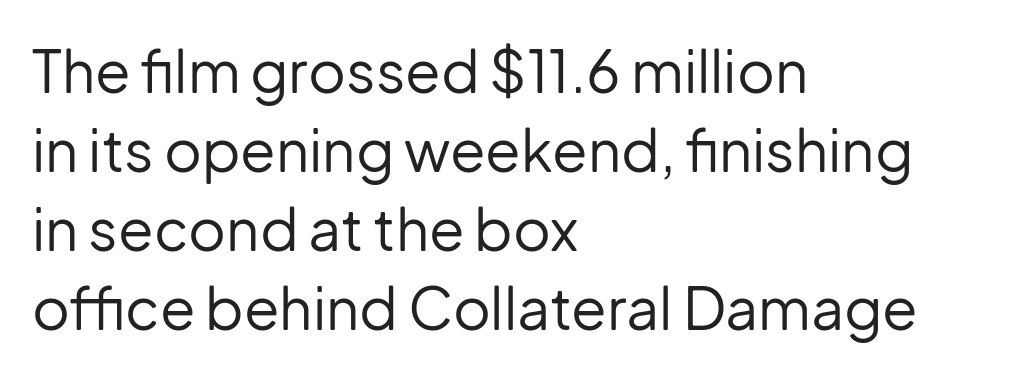
Q: Is the text bold? A: No.
Q: Is the text italic (slanted)? A: No, it is upright.
Q: Is the typeface a serif or a sans-serif typeface? A: Sans-serif.
Q: Is the text underlined? A: No.
Q: How is the paragraph aligned? A: Left-aligned.
Q: Is the spacing between letters normal or unusually wide? A: Normal.
Q: Is the spacing between lines tight, normal or loose? A: Normal.
Q: Width (condensed, normal, or wide)? A: Normal.
Q: Stroke contrast? A: Low.
Q: x-height? A: Medium.
Q: Monospaced? A: No.
